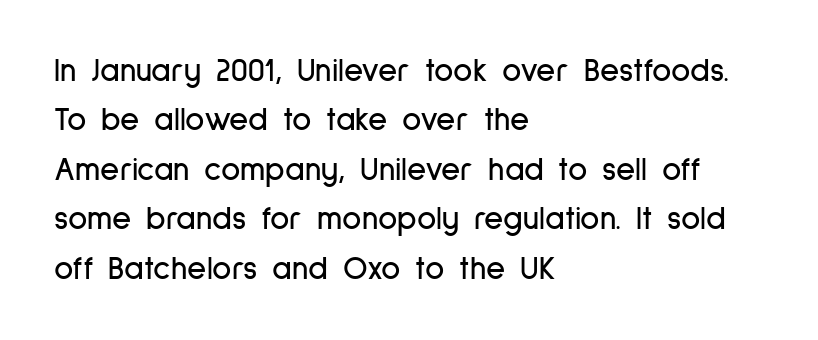
The image shows 33 px condensed sans-serif type, upright; set left-aligned, normal line spacing (1.5x), normal letter spacing, not underlined; low stroke contrast and a medium x-height.
